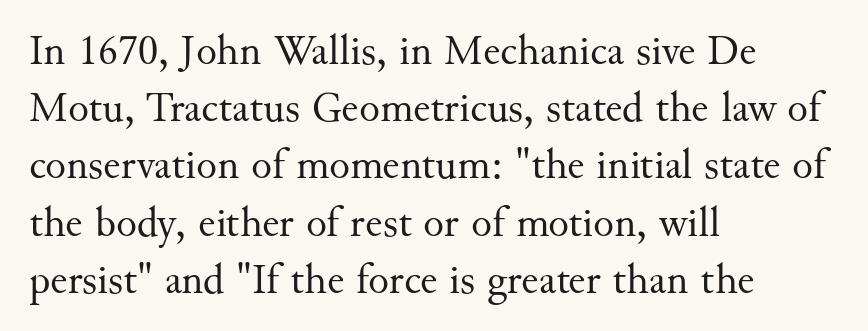
Q: Is the text bold? A: No.
Q: Is the text italic (slanted)? A: No, it is upright.
Q: Is the typeface a serif or a sans-serif typeface? A: Serif.
Q: Is the text underlined? A: No.
Q: How is the paragraph aligned? A: Left-aligned.
Q: Is the spacing between letters normal or unusually wide? A: Normal.
Q: Is the spacing between lines tight, normal or loose? A: Normal.
Q: Width (condensed, normal, or wide)? A: Normal.
Q: Stroke contrast? A: Medium.
Q: x-height? A: Small.
Q: Monospaced? A: No.
